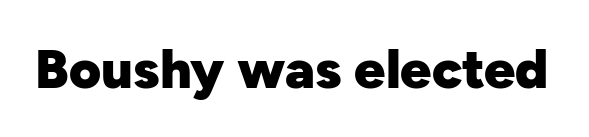
{"serif": "no", "italic": "no", "bold": "yes", "weight": "heavy", "width": "normal", "stroke_contrast": "low", "x_height": "medium", "monospaced": "no", "underline": "no", "letter_spacing": "normal", "letter_spacing_em": 0.0, "glyph_px": 55}
